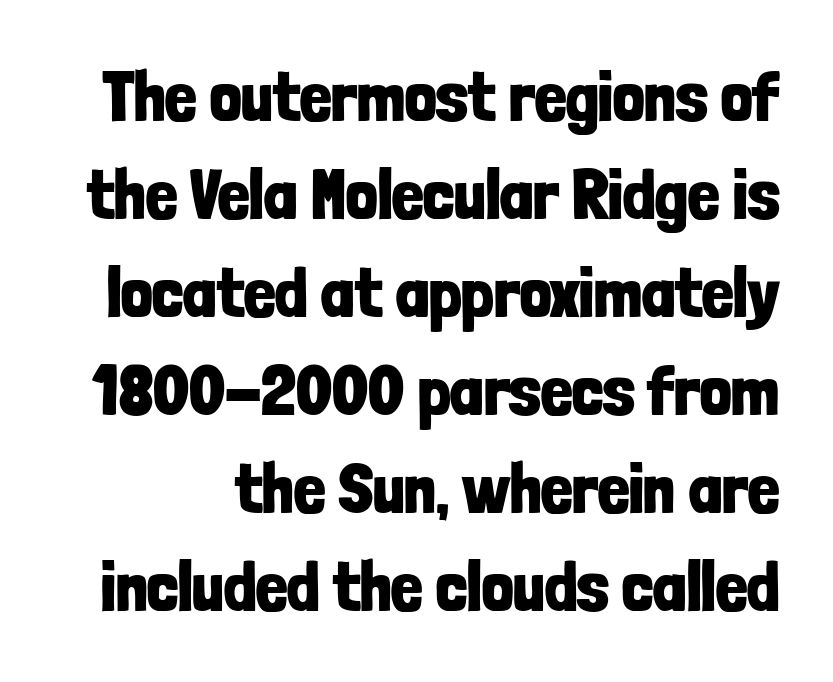
The image shows 70 px bold, condensed sans-serif type, upright; set normal line spacing (1.4x), normal letter spacing, not underlined; low stroke contrast and a medium x-height.
